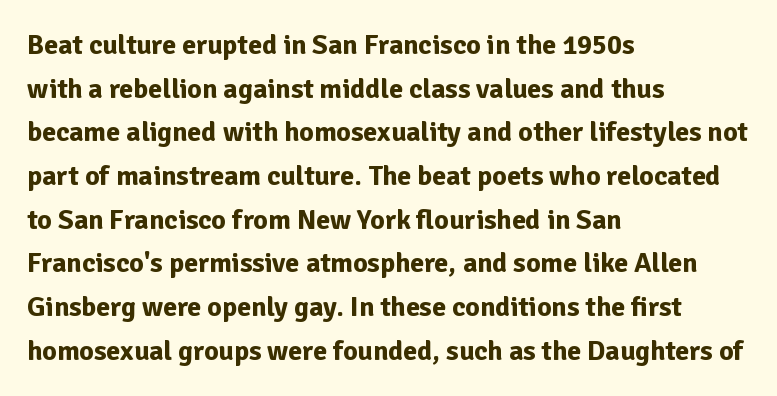
Q: Is the text bold? A: Yes.
Q: Is the text italic (slanted)? A: No, it is upright.
Q: Is the typeface a serif or a sans-serif typeface? A: Sans-serif.
Q: Is the text underlined? A: No.
Q: How is the paragraph aligned? A: Left-aligned.
Q: Is the spacing between letters normal or unusually wide? A: Normal.
Q: Is the spacing between lines tight, normal or loose? A: Normal.
Q: Width (condensed, normal, or wide)? A: Normal.
Q: Stroke contrast? A: Low.
Q: x-height? A: Medium.
Q: Monospaced? A: No.
